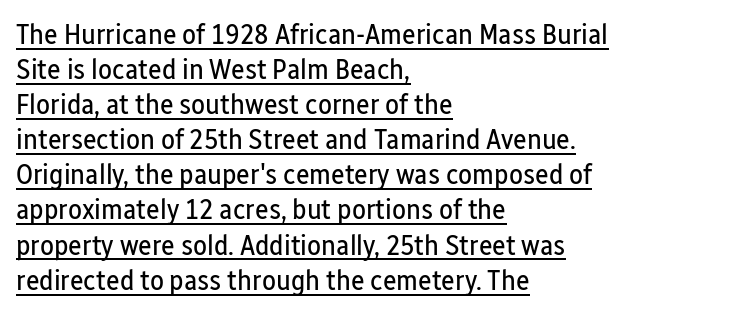
Q: Is the text bold? A: No.
Q: Is the text italic (slanted)? A: No, it is upright.
Q: Is the typeface a serif or a sans-serif typeface? A: Sans-serif.
Q: Is the text underlined? A: Yes.
Q: How is the paragraph aligned? A: Left-aligned.
Q: Is the spacing between letters normal or unusually wide? A: Normal.
Q: Width (condensed, normal, or wide)? A: Condensed.
Q: Stroke contrast? A: Low.
Q: x-height? A: Medium.
Q: Monospaced? A: No.
